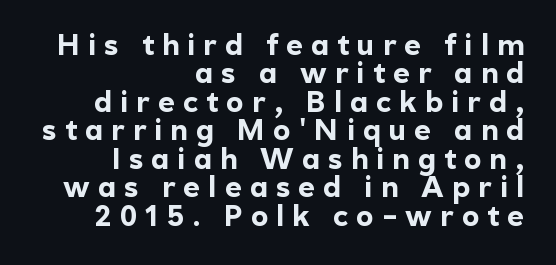
Q: Is the text bold? A: Yes.
Q: Is the text italic (slanted)? A: No, it is upright.
Q: Is the typeface a serif or a sans-serif typeface? A: Sans-serif.
Q: Is the text underlined? A: No.
Q: How is the paragraph aligned? A: Right-aligned.
Q: Is the spacing between letters normal or unusually wide? A: Unusually wide.
Q: Is the spacing between lines tight, normal or loose? A: Tight.
Q: Width (condensed, normal, or wide)? A: Normal.
Q: x-height? A: Medium.
Q: Monospaced? A: No.
